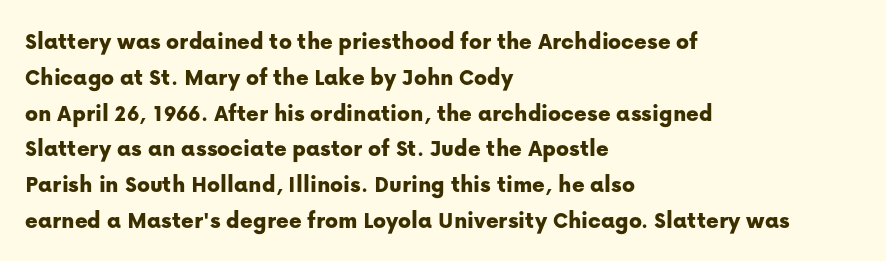
{"italic": "no", "underline": "no", "align": "left", "line_spacing": "normal", "line_spacing_ratio": 1.49, "letter_spacing": "normal", "letter_spacing_em": 0.0, "glyph_px": 24}
